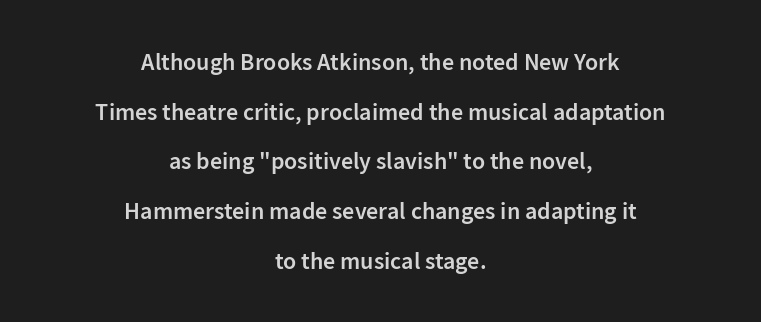
{"italic": "no", "bold": "semi", "underline": "no", "align": "center", "line_spacing": "loose", "line_spacing_ratio": 2.07, "letter_spacing": "normal", "letter_spacing_em": 0.0, "glyph_px": 24}
